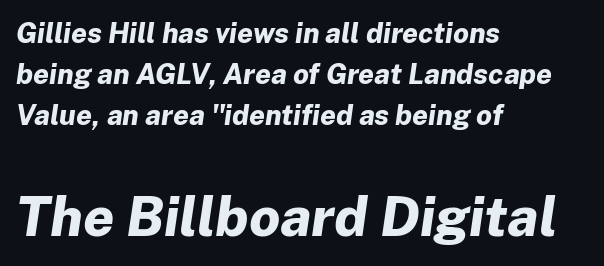
{"italic": "yes", "lean": "right", "slant_degrees": 8, "bold": "yes", "weight": "bold", "width": "normal", "stroke_contrast": "low", "x_height": "medium", "monospaced": "no", "underline": "no", "align": "left", "line_spacing": "normal", "line_spacing_ratio": 1.47, "letter_spacing": "normal", "letter_spacing_em": 0.0, "larger_block": "second", "size_ratio": 1.96, "glyph_px": 55}
